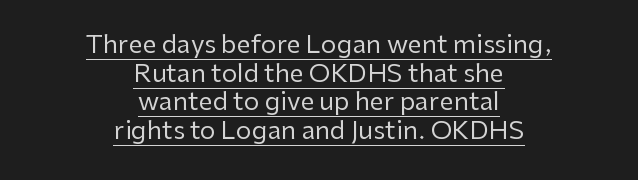
The image shows 25 px text type, upright; set centered, tight line spacing (1.15x), normal letter spacing, underlined.
